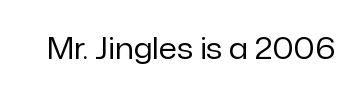
{"serif": "no", "italic": "no", "bold": "no", "weight": "regular", "width": "normal", "stroke_contrast": "low", "x_height": "medium", "monospaced": "no", "underline": "no", "letter_spacing": "normal", "letter_spacing_em": 0.0, "glyph_px": 30}
